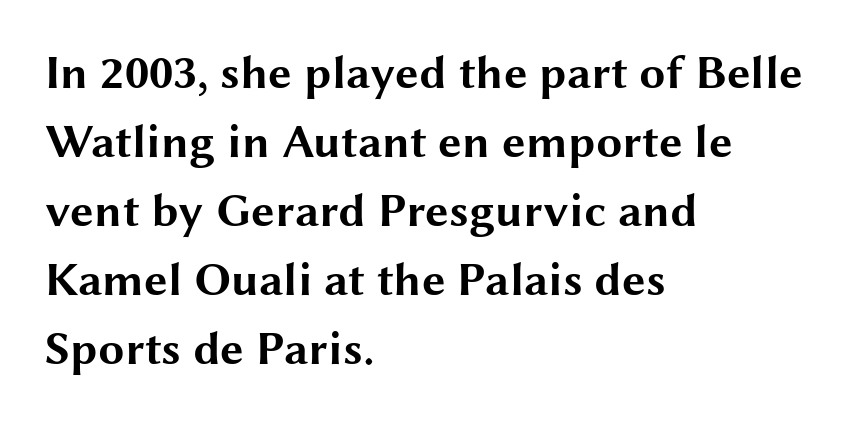
Q: Is the text bold? A: Yes.
Q: Is the text italic (slanted)? A: No, it is upright.
Q: Is the typeface a serif or a sans-serif typeface? A: Sans-serif.
Q: Is the text underlined? A: No.
Q: How is the paragraph aligned? A: Left-aligned.
Q: Is the spacing between letters normal or unusually wide? A: Normal.
Q: Is the spacing between lines tight, normal or loose? A: Normal.
Q: Width (condensed, normal, or wide)? A: Wide.
Q: Stroke contrast? A: Medium.
Q: x-height? A: Medium.
Q: Monospaced? A: No.
